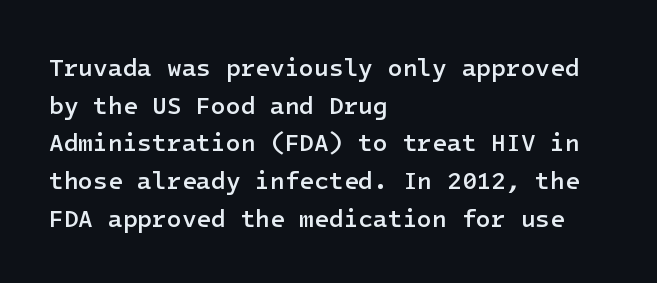
The image shows 24 px text type, upright; set left-aligned, normal line spacing (1.57x), normal letter spacing, not underlined.
